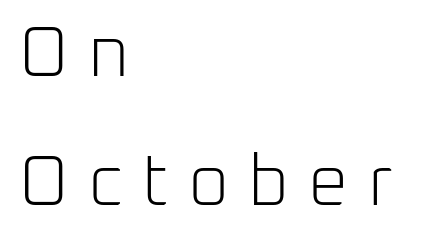
Q: Is the text bold? A: No.
Q: Is the text italic (slanted)? A: No, it is upright.
Q: Is the typeface a serif or a sans-serif typeface? A: Sans-serif.
Q: Is the text underlined? A: No.
Q: How is the paragraph aligned? A: Left-aligned.
Q: Is the spacing between letters normal or unusually wide? A: Unusually wide.
Q: Width (condensed, normal, or wide)? A: Normal.
Q: Stroke contrast? A: Low.
Q: x-height? A: Medium.
Q: Monospaced? A: No.
